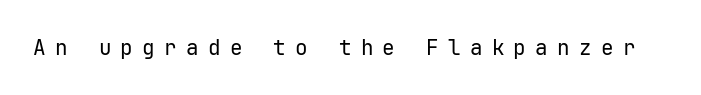
{"italic": "no", "bold": "no", "underline": "no", "letter_spacing": "wide", "letter_spacing_em": 0.44, "glyph_px": 21}
